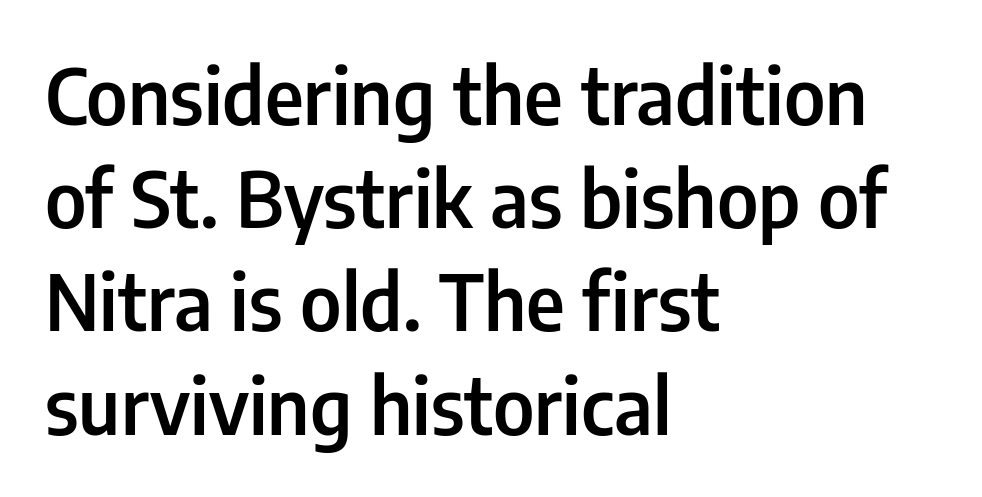
The image shows 77 px semibold, condensed sans-serif type, upright; set left-aligned, normal line spacing (1.34x), normal letter spacing, not underlined; low stroke contrast and a medium x-height.
